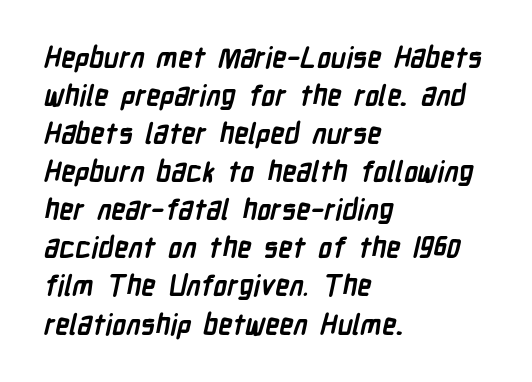
The image shows 28 px semibold, condensed sans-serif type; set left-aligned, normal line spacing (1.36x), normal letter spacing, not underlined; low stroke contrast and a medium x-height.
